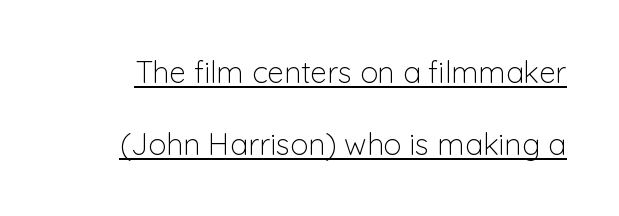
{"serif": "no", "italic": "no", "bold": "no", "weight": "light", "width": "normal", "stroke_contrast": "low", "x_height": "medium", "monospaced": "no", "underline": "yes", "line_spacing": "loose", "line_spacing_ratio": 2.4, "letter_spacing": "normal", "letter_spacing_em": 0.0, "glyph_px": 30}
